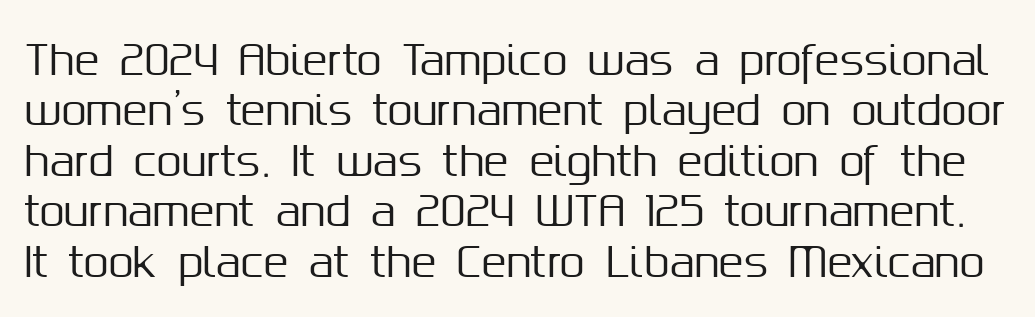
The image shows 41 px sans-serif type, upright; set line spacing 1.23x, normal letter spacing, not underlined; medium stroke contrast and a medium x-height.
